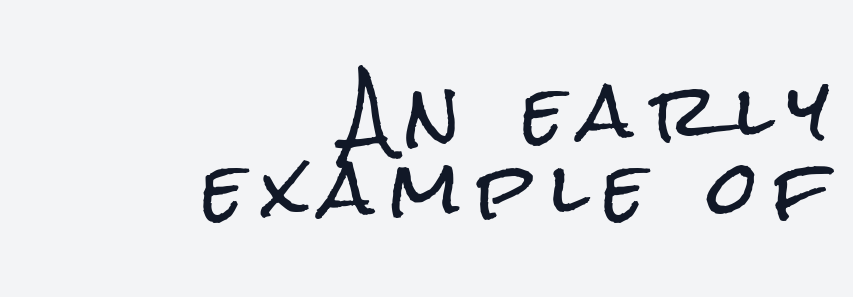
Q: Is the text italic (slanted)? A: No, it is upright.
Q: Is the typeface a serif or a sans-serif typeface? A: Sans-serif.
Q: Is the text underlined? A: No.
Q: How is the paragraph aligned? A: Right-aligned.
Q: Is the spacing between letters normal or unusually wide? A: Unusually wide.
Q: Is the spacing between lines tight, normal or loose? A: Tight.
Q: Width (condensed, normal, or wide)? A: Condensed.
Q: Stroke contrast? A: Low.
Q: x-height? A: Medium.
Q: Monospaced? A: No.
